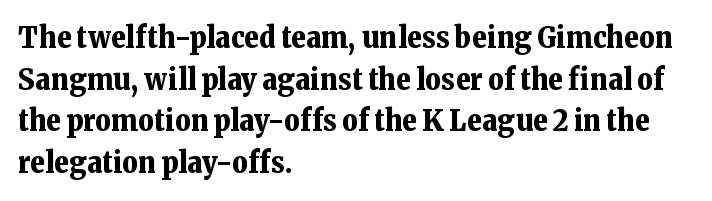
Q: Is the text bold? A: Yes.
Q: Is the text italic (slanted)? A: No, it is upright.
Q: Is the typeface a serif or a sans-serif typeface? A: Serif.
Q: Is the text underlined? A: No.
Q: How is the paragraph aligned? A: Left-aligned.
Q: Is the spacing between letters normal or unusually wide? A: Normal.
Q: Is the spacing between lines tight, normal or loose? A: Normal.
Q: Width (condensed, normal, or wide)? A: Normal.
Q: Stroke contrast? A: Low.
Q: x-height? A: Medium.
Q: Monospaced? A: No.
